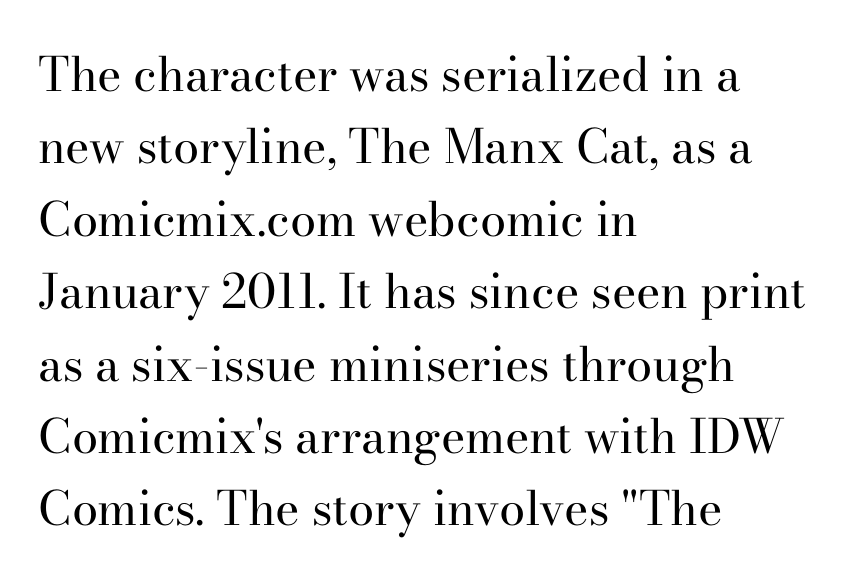
Summary of weight: not heavy and not bold. Nothing unusual about the tracking: characters are spaced as the font intends. Typeset ragged right — the left edge is the straight one. A roman cut, with each character standing at attention. Vertical spacing — default.
